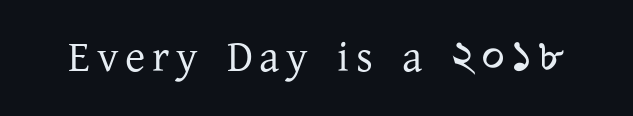
{"serif": "yes", "italic": "no", "bold": "no", "weight": "regular", "width": "normal", "stroke_contrast": "low", "x_height": "medium", "monospaced": "no", "underline": "no", "glyph_px": 44}
